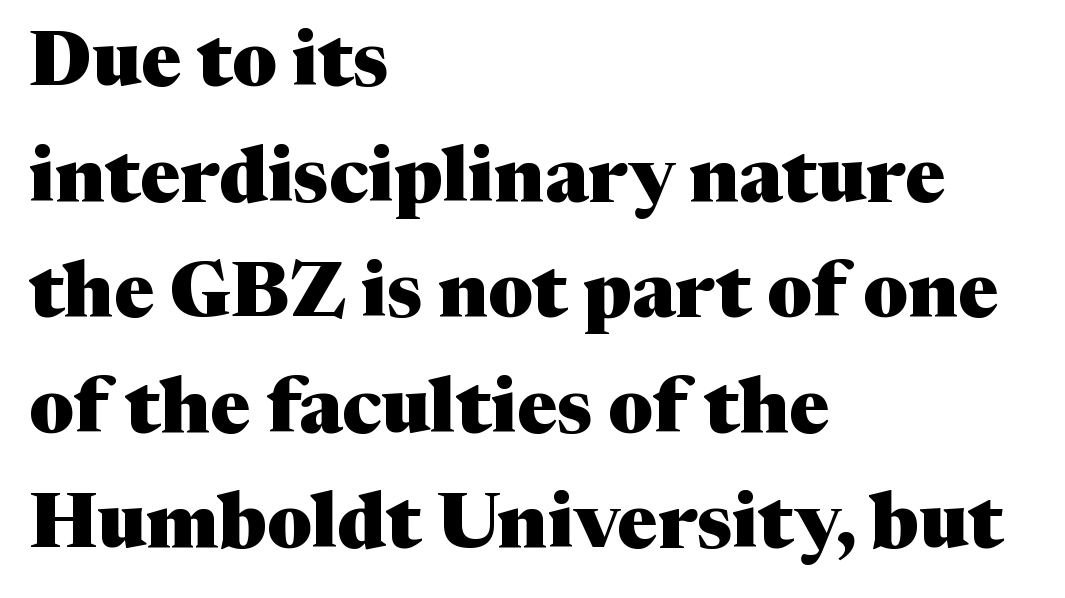
{"serif": "yes", "italic": "no", "bold": "yes", "weight": "heavy", "width": "normal", "stroke_contrast": "medium", "x_height": "medium", "monospaced": "no", "underline": "no", "align": "left", "line_spacing": "normal", "line_spacing_ratio": 1.52, "letter_spacing": "normal", "letter_spacing_em": 0.0, "glyph_px": 76}
